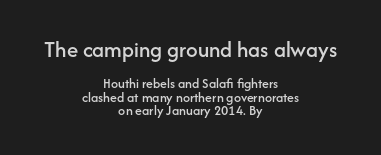
The image shows 23 px text type, upright; set centered, tight line spacing (0.96x), normal letter spacing, not underlined; the first (top) block is 1.64x larger.
